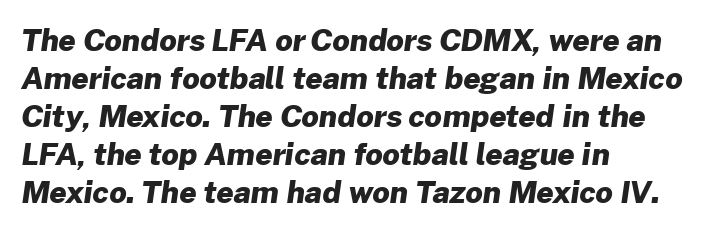
The designer went with a sans here, leaving each stem footless. Students, note that the glyphs here touch the page at normal intervals. The passage is arranged the way most books set body copy — flush left. Regarding leading, the lines here are spaced in the standard way. The rendering uses natural spacing where letterforms have individual widths.
